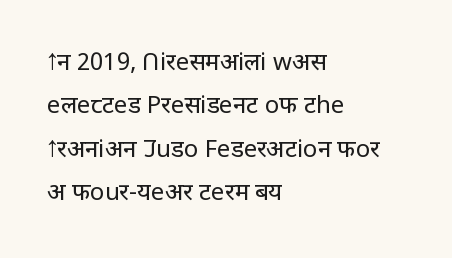
The image shows 24 px text type, upright; set left-aligned, line spacing 1.81x, normal letter spacing, not underlined.
